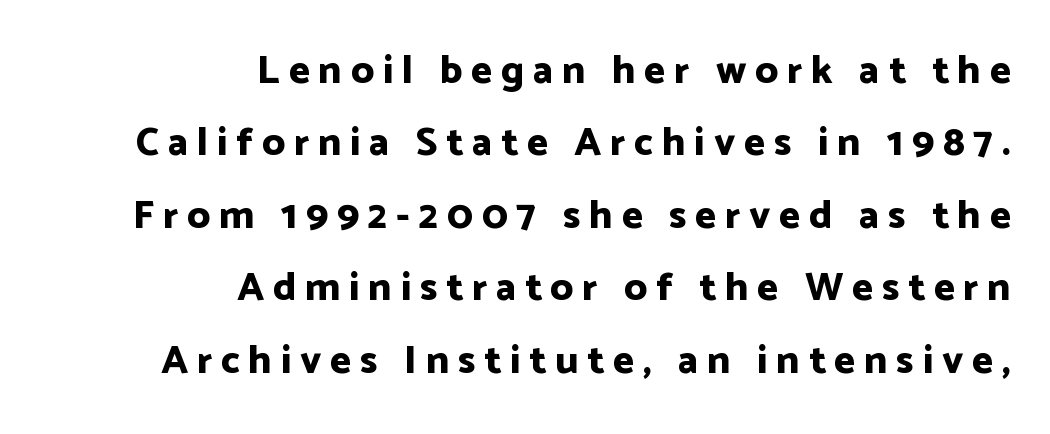
You could only call the tracking loose — the letters float apart. Do the characters align in a grid? No, the font is proportional. The font family rendered here belongs to the sans-serif group. Characters remain perfectly vertical along every line. This is heavy type, rendered in bold. A clean baseline with only descenders dipping below it.
